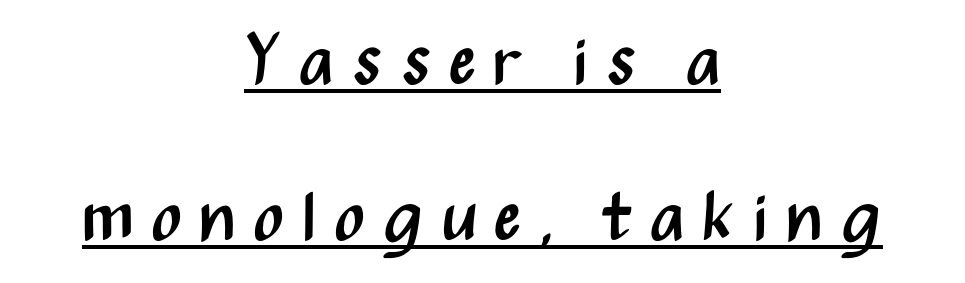
Q: Is the text bold? A: No.
Q: Is the text italic (slanted)? A: No, it is upright.
Q: Is the typeface a serif or a sans-serif typeface? A: Sans-serif.
Q: Is the text underlined? A: Yes.
Q: How is the paragraph aligned? A: Centered.
Q: Is the spacing between letters normal or unusually wide? A: Unusually wide.
Q: Is the spacing between lines tight, normal or loose? A: Loose.
Q: Width (condensed, normal, or wide)? A: Condensed.
Q: Stroke contrast? A: Medium.
Q: x-height? A: Medium.
Q: Monospaced? A: No.
